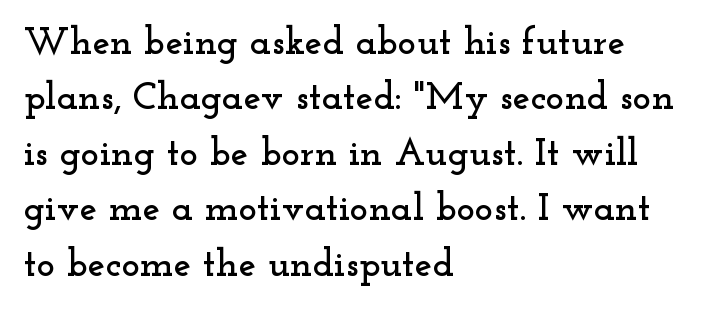
Q: Is the text italic (slanted)? A: No, it is upright.
Q: Is the typeface a serif or a sans-serif typeface? A: Serif.
Q: Is the text underlined? A: No.
Q: How is the paragraph aligned? A: Left-aligned.
Q: Is the spacing between letters normal or unusually wide? A: Normal.
Q: Is the spacing between lines tight, normal or loose? A: Normal.
Q: Width (condensed, normal, or wide)? A: Wide.
Q: Stroke contrast? A: Low.
Q: x-height? A: Small.
Q: Monospaced? A: No.
